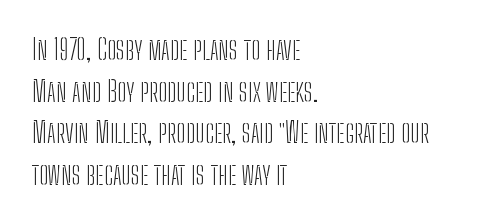
The image shows 28 px light, condensed sans-serif type, upright; set left-aligned, normal line spacing (1.49x), normal letter spacing, not underlined; low stroke contrast and a medium x-height.
